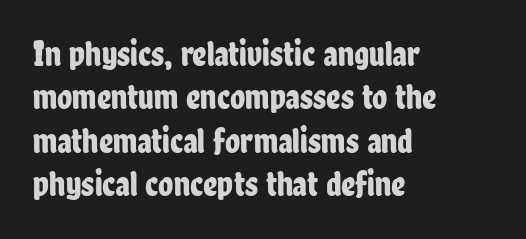
Q: Is the text italic (slanted)? A: No, it is upright.
Q: Is the typeface a serif or a sans-serif typeface? A: Sans-serif.
Q: Is the text underlined? A: No.
Q: How is the paragraph aligned? A: Left-aligned.
Q: Is the spacing between letters normal or unusually wide? A: Normal.
Q: Width (condensed, normal, or wide)? A: Condensed.
Q: Stroke contrast? A: Low.
Q: x-height? A: Medium.
Q: Monospaced? A: No.
